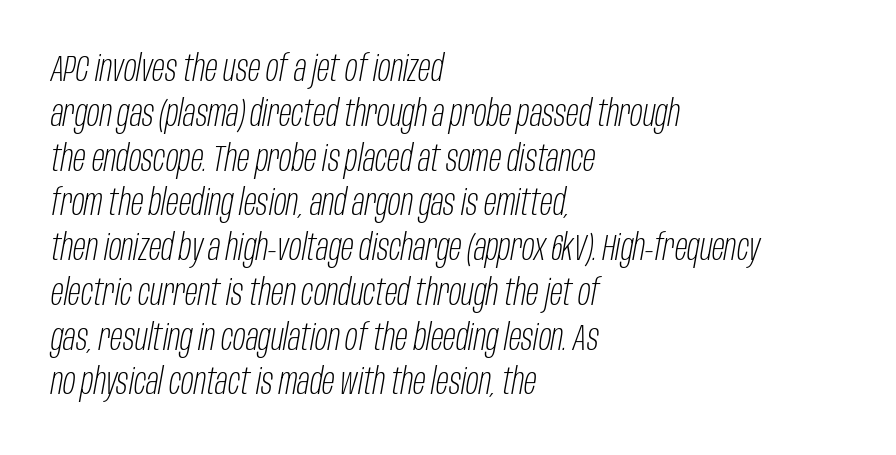
The typesetter chose a ragged-right arrangement here. The face used here is proportionally spaced, like ordinary book or web type. The passage shown has conventional tracking throughout. No extra ink here — the face is not bold.
